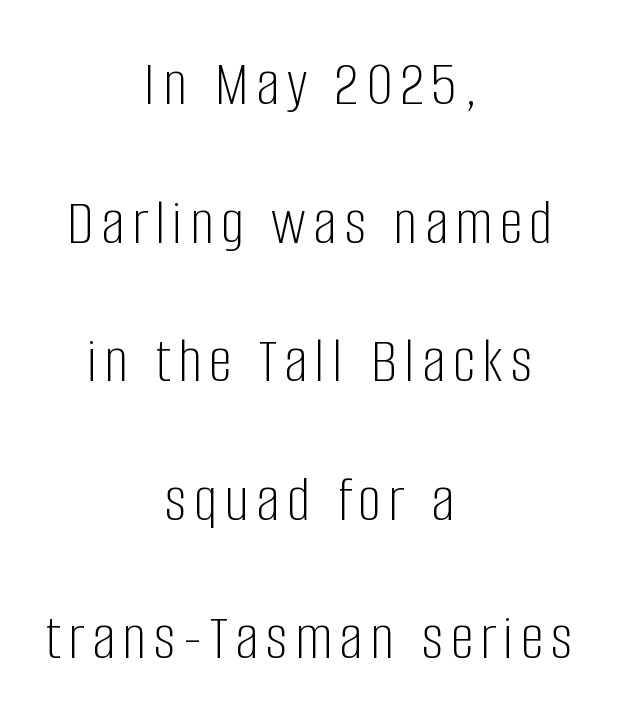
Q: Is the text bold? A: No.
Q: Is the text italic (slanted)? A: No, it is upright.
Q: Is the typeface a serif or a sans-serif typeface? A: Sans-serif.
Q: Is the text underlined? A: No.
Q: How is the paragraph aligned? A: Centered.
Q: Is the spacing between lines tight, normal or loose? A: Loose.
Q: Width (condensed, normal, or wide)? A: Condensed.
Q: Stroke contrast? A: Low.
Q: x-height? A: Large.
Q: Monospaced? A: No.
